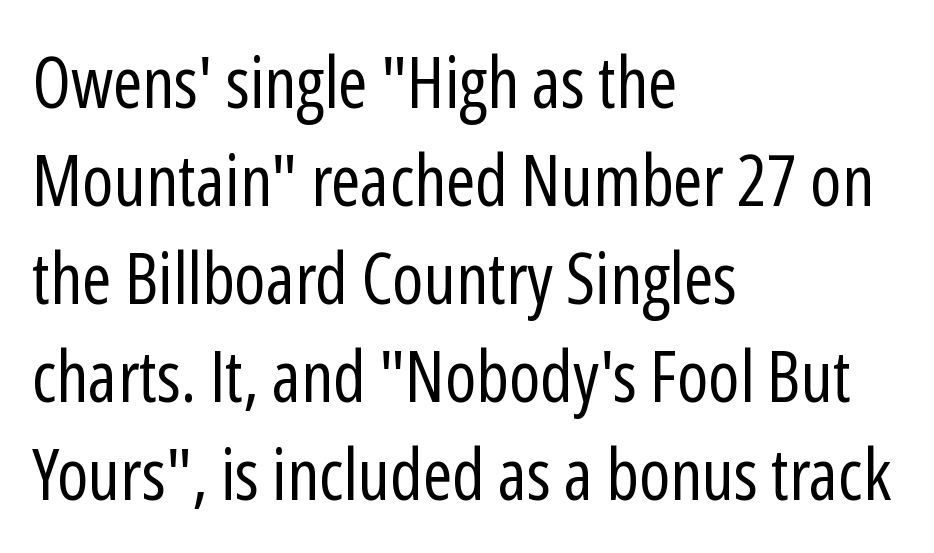
The face used here is proportionally spaced, like ordinary book or web type. Whoever set this chose a conventional vertical rhythm. Left-aligned paragraph, ragged on the right. No feet cap the strokes, marking this as sans-serif type.
